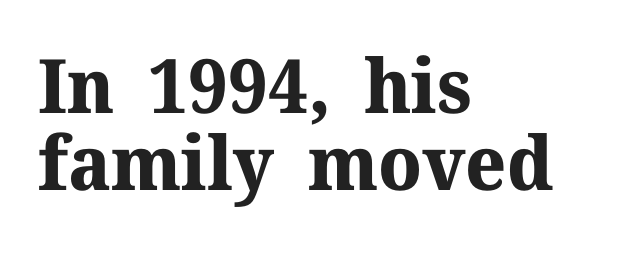
Note: serifs present on the glyphs. The typography opts for an upright posture over an oblique one. The characters look thick and weighty, a clear bold. Underlining? Definitely not there. How are the letters spaced? Ordinarily, with no added tracking.
